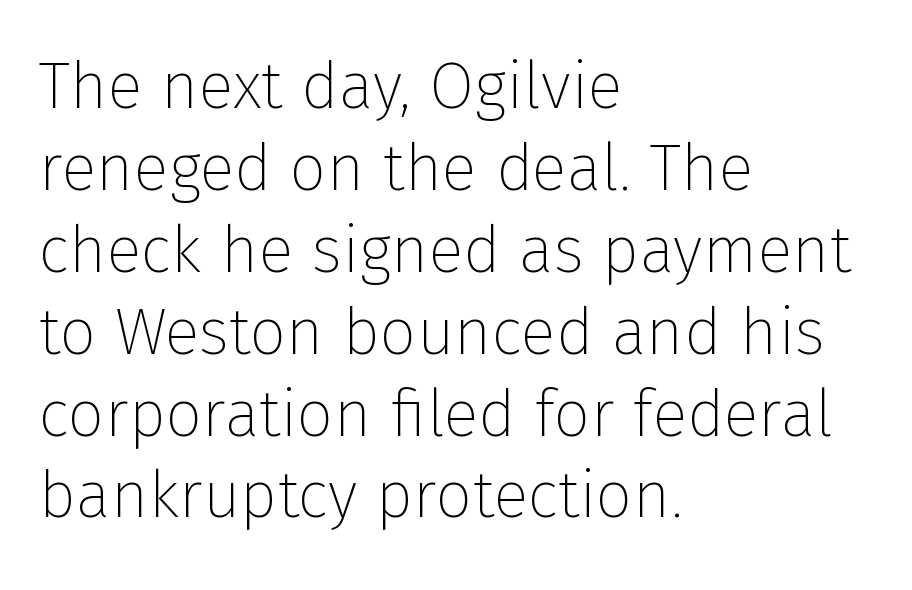
Students, observe: this is what conventionally led text looks like. Stroke terminals: plain, sans-serif. Vertical strokes here are truly vertical. Where is the straight margin? On the left.
